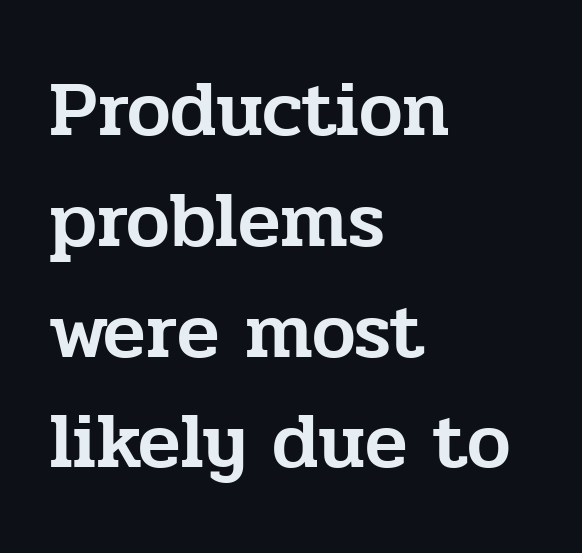
Q: Is the text italic (slanted)? A: No, it is upright.
Q: Is the typeface a serif or a sans-serif typeface? A: Serif.
Q: Is the text underlined? A: No.
Q: How is the paragraph aligned? A: Left-aligned.
Q: Is the spacing between letters normal or unusually wide? A: Normal.
Q: Is the spacing between lines tight, normal or loose? A: Normal.
Q: Width (condensed, normal, or wide)? A: Normal.
Q: Stroke contrast? A: Low.
Q: x-height? A: Medium.
Q: Monospaced? A: No.
